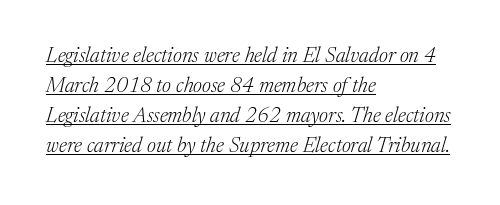
Reading down the column, the eye jumps a familiar distance to each next line. Line beginnings align vertically; line endings do not. Yep, that's italic — everything's leaning. Weight: regular or lighter. The lettering is marked with a stroke running underneath it.
